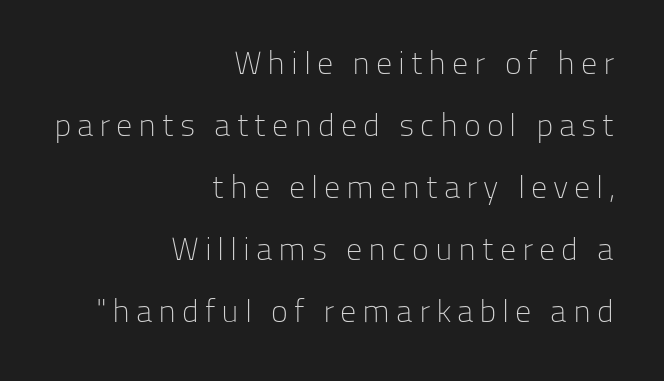
Q: Is the text bold? A: No.
Q: Is the text italic (slanted)? A: No, it is upright.
Q: Is the typeface a serif or a sans-serif typeface? A: Sans-serif.
Q: Is the text underlined? A: No.
Q: How is the paragraph aligned? A: Right-aligned.
Q: Is the spacing between lines tight, normal or loose? A: Loose.
Q: Width (condensed, normal, or wide)? A: Normal.
Q: Stroke contrast? A: Low.
Q: x-height? A: Medium.
Q: Monospaced? A: No.
